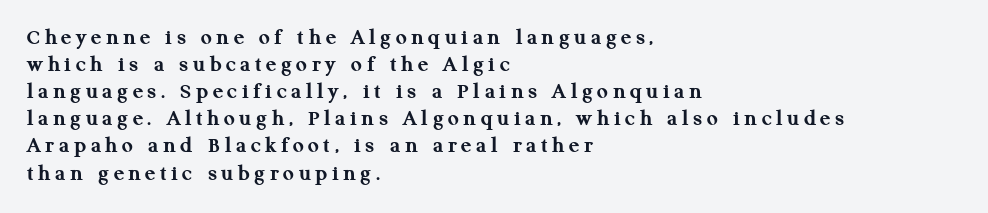
Q: Is the text bold? A: Yes.
Q: Is the text italic (slanted)? A: No, it is upright.
Q: Is the text underlined? A: No.
Q: How is the paragraph aligned? A: Left-aligned.
Q: Is the spacing between lines tight, normal or loose? A: Tight.
